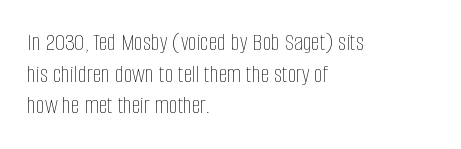
The characters are drawn with everyday or finer stroke widths. The string is rendered with underlining switched off. Leading matches the norm, producing a regular column. This sample uses plain, unmodified letter spacing.
